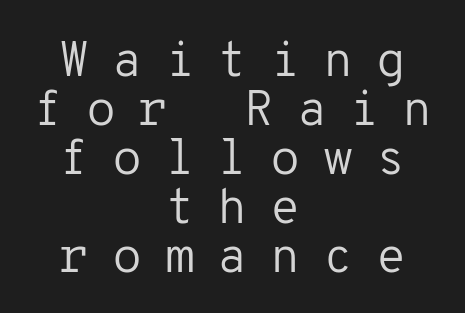
Type without underlining. Observe the absence of serifs on each vertical stroke in this sample. Reading down the column, the eye jumps only a short way to each next line. The typesetting does not lean heavy: it is not bold. You could only call the tracking loose — the letters float apart. This rendering uses center alignment, leaving both contours irregular but symmetric.
